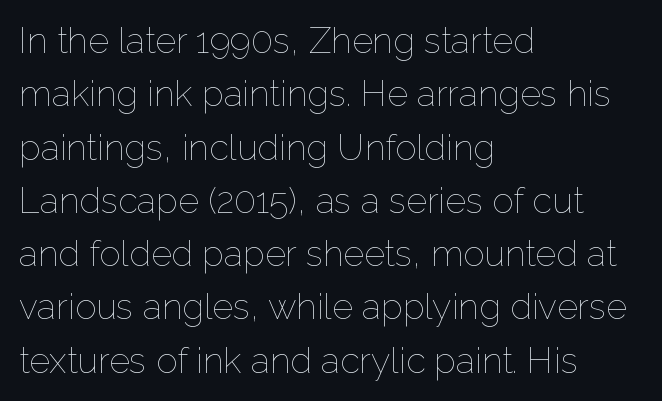
The image shows 36 px thin type, upright; set left-aligned, normal line spacing (1.48x), normal letter spacing, not underlined; low stroke contrast and a medium x-height.
